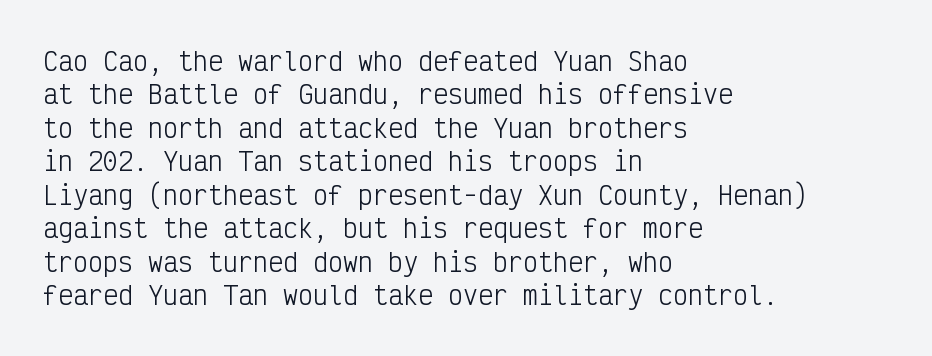
Q: Is the text bold? A: No.
Q: Is the text italic (slanted)? A: No, it is upright.
Q: Is the text underlined? A: No.
Q: How is the paragraph aligned? A: Left-aligned.
Q: Is the spacing between letters normal or unusually wide? A: Normal.
Q: Is the spacing between lines tight, normal or loose? A: Normal.
